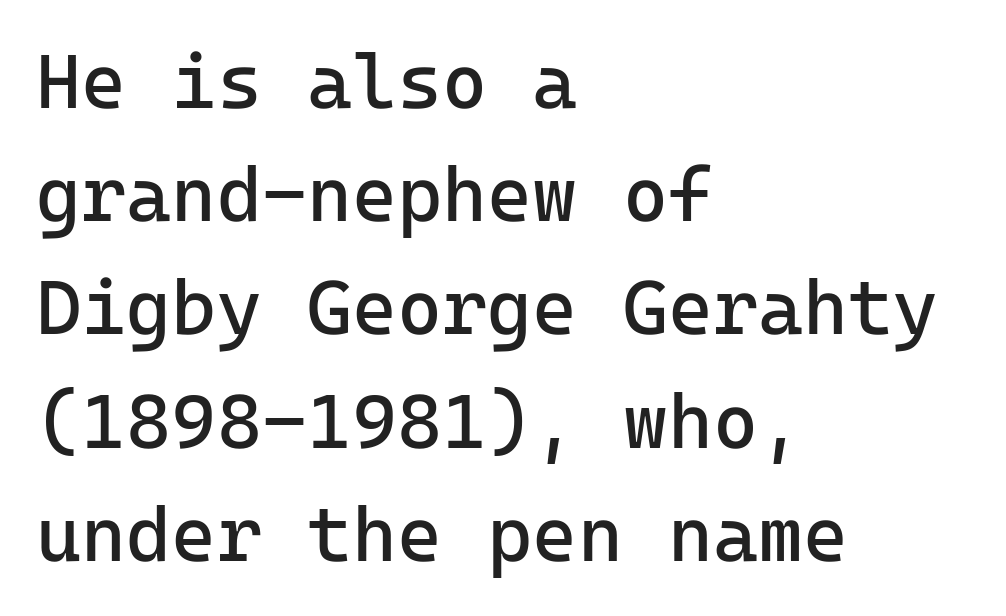
Q: Is the text bold? A: No.
Q: Is the text italic (slanted)? A: No, it is upright.
Q: Is the typeface a serif or a sans-serif typeface? A: Sans-serif.
Q: Is the text underlined? A: No.
Q: How is the paragraph aligned? A: Left-aligned.
Q: Is the spacing between letters normal or unusually wide? A: Normal.
Q: Is the spacing between lines tight, normal or loose? A: Normal.
Q: Width (condensed, normal, or wide)? A: Normal.
Q: Stroke contrast? A: Low.
Q: x-height? A: Medium.
